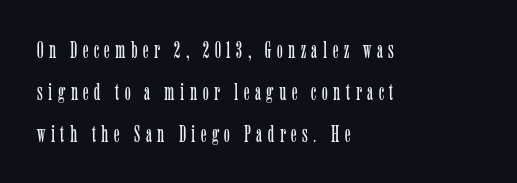
The typeface has the unassuming heft of standard copy or less. The letters stand straight up with perfectly vertical stems. The type is letterspaced generously, with wide tracking. Notice how the passage keeps a crisp vertical edge on the left only. Check the space under the baseline: it is left empty.
